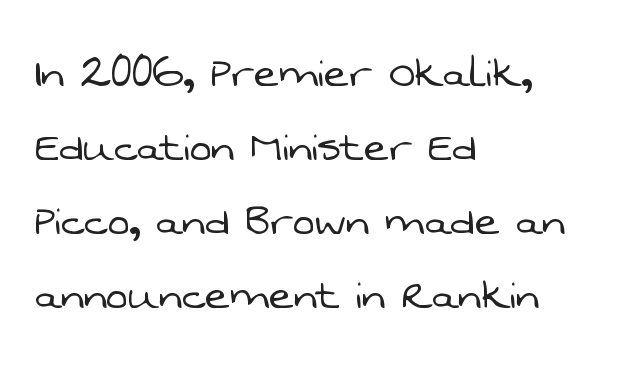
The image shows 52 px light sans-serif type; set left-aligned, normal line spacing (1.42x), normal letter spacing, not underlined; low stroke contrast and a medium x-height.
